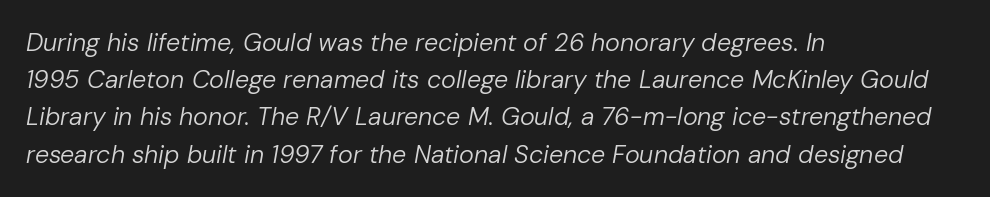
The lines in this sample share a left origin and differ only in where they stop. No extra tracking has been applied to these lines. Descenders are the only things crossing below the line. An italicized treatment has been applied to the whole sample. The passage shown is not bold in any degree.
